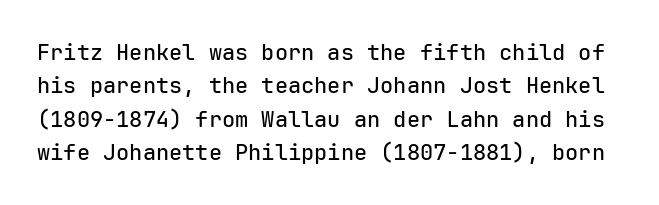
The image shows 22 px text type, upright; set normal line spacing (1.52x), normal letter spacing, not underlined.
